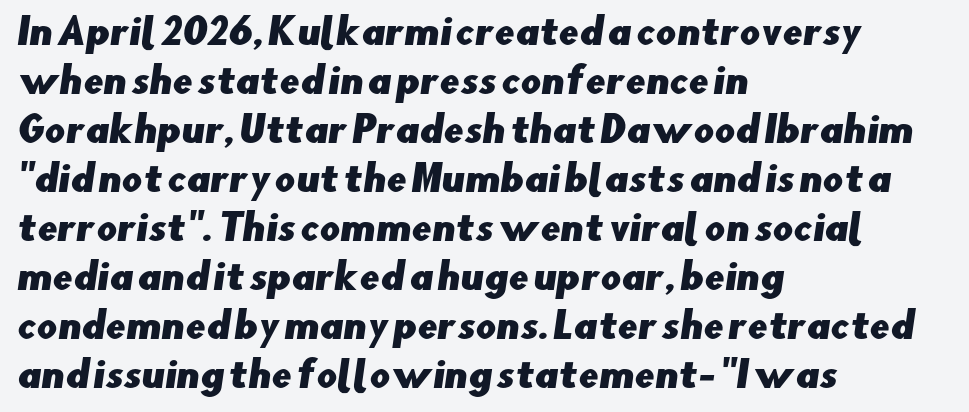
The image shows 36 px sans-serif type; set left-aligned, normal line spacing (1.36x), normal letter spacing, not underlined; low stroke contrast and a small x-height.
